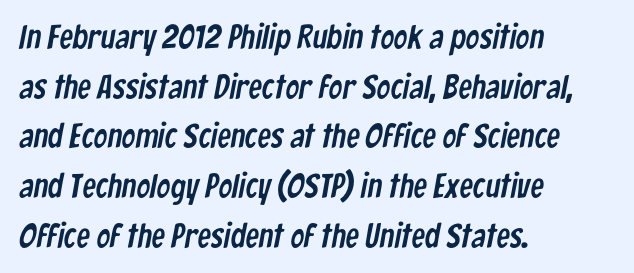
This sample uses a sans-serif face. Where is the straight margin? On the left. The gaps between neighbouring characters are ordinary and unremarkable. Successive baselines arrive at the customary interval.
